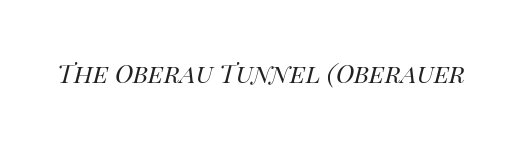
Q: Is the text bold? A: No.
Q: Is the text italic (slanted)? A: Yes, it leans right by about 14 degrees.
Q: Is the text underlined? A: No.
Q: Is the spacing between letters normal or unusually wide? A: Normal.
